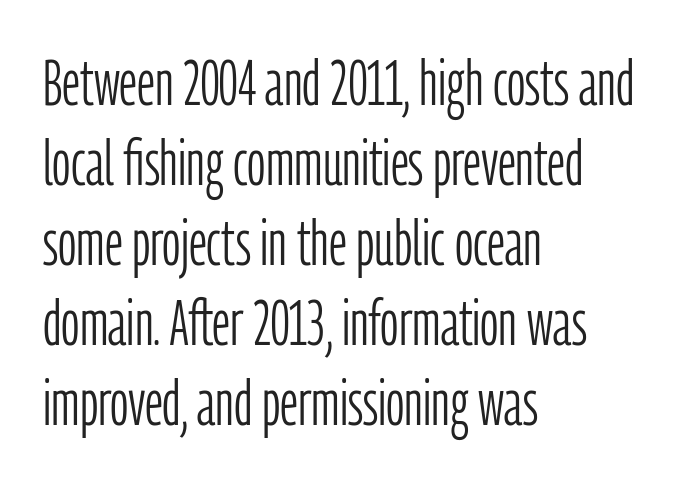
{"serif": "no", "italic": "no", "bold": "no", "weight": "light", "width": "condensed", "stroke_contrast": "low", "x_height": "medium", "monospaced": "no", "underline": "no", "align": "left", "line_spacing": "normal", "line_spacing_ratio": 1.25, "letter_spacing": "normal", "letter_spacing_em": 0.0, "glyph_px": 64}
